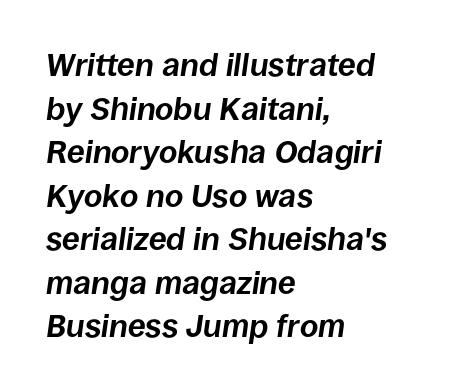
Q: Is the text bold? A: Yes.
Q: Is the text italic (slanted)? A: Yes, it leans right by about 8 degrees.
Q: Is the text underlined? A: No.
Q: How is the paragraph aligned? A: Left-aligned.
Q: Is the spacing between letters normal or unusually wide? A: Normal.
Q: Is the spacing between lines tight, normal or loose? A: Normal.
Q: Width (condensed, normal, or wide)? A: Normal.
Q: Stroke contrast? A: Low.
Q: x-height? A: Large.
Q: Monospaced? A: No.
